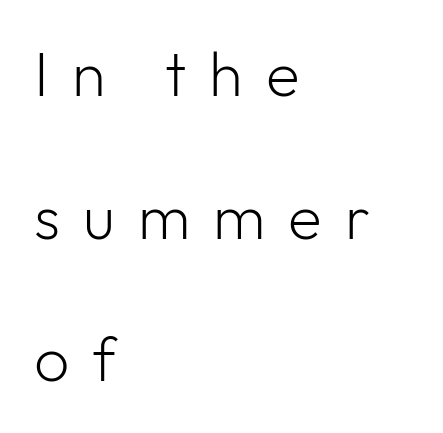
The image shows 62 px light sans-serif type, upright; set left-aligned, loose line spacing (2.3x), unusually wide letter spacing (+0.37 em), not underlined; low stroke contrast and a medium x-height.
